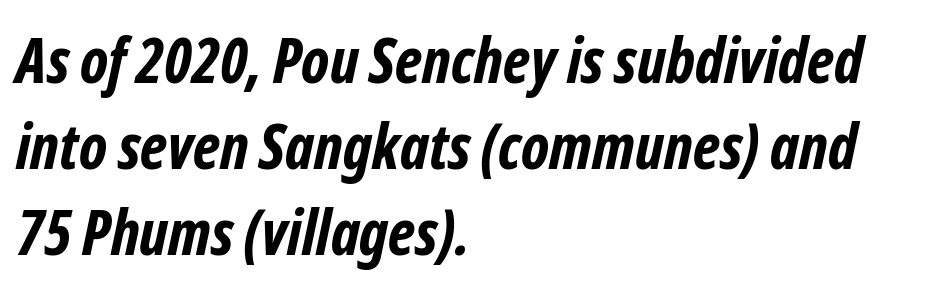
Students, observe: this is what conventionally led text looks like. The rendering uses natural spacing where letterforms have individual widths. Characters follow at the spacing the type designer built in. You can tell from the bare stems that sans-serif type was used.
